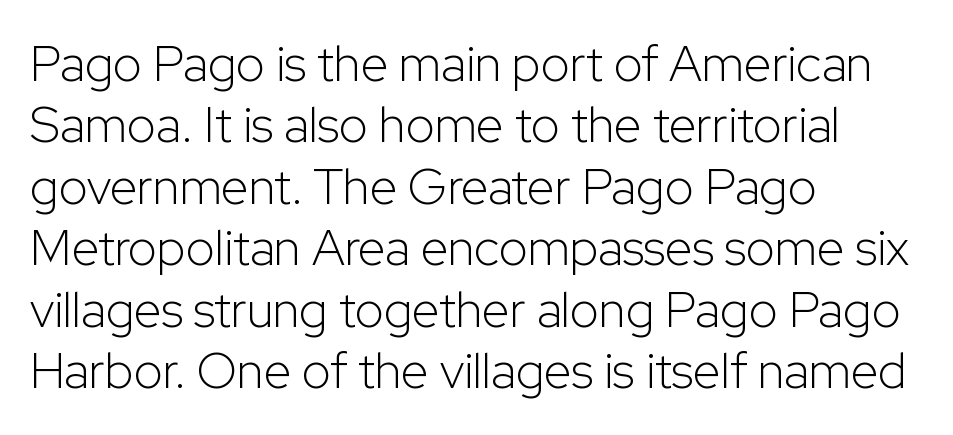
Q: Is the text bold? A: No.
Q: Is the text italic (slanted)? A: No, it is upright.
Q: Is the typeface a serif or a sans-serif typeface? A: Sans-serif.
Q: Is the text underlined? A: No.
Q: How is the paragraph aligned? A: Left-aligned.
Q: Is the spacing between letters normal or unusually wide? A: Normal.
Q: Width (condensed, normal, or wide)? A: Normal.
Q: Stroke contrast? A: Low.
Q: x-height? A: Medium.
Q: Monospaced? A: No.
